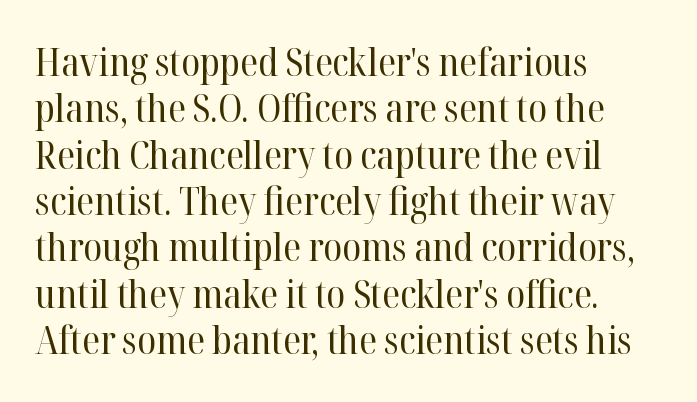
The image shows 38 px regular-weight serif type, upright; set left-aligned, line spacing 1.22x, normal letter spacing, not underlined; high stroke contrast and a medium x-height.
